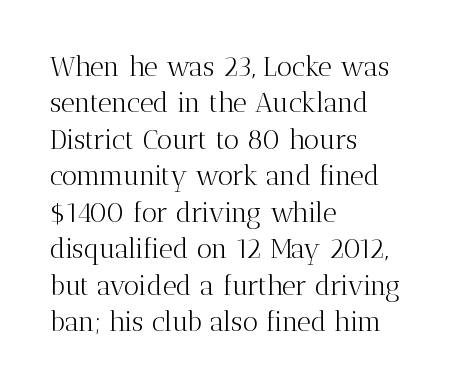
The image shows 27 px text type, upright; set left-aligned, normal line spacing (1.35x), normal letter spacing, not underlined.
